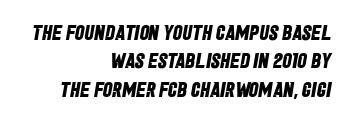
The image shows 21 px bold type; set right-aligned, normal line spacing (1.35x), normal letter spacing, not underlined.
